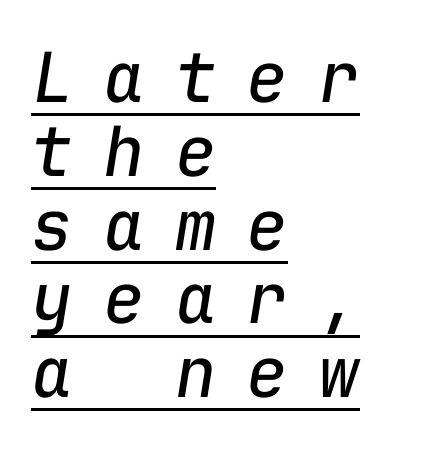
The rendering uses typewriter-style spacing with identical character cells. Quick note: italic. Words appear elongated and porous because spacing is wide. The string is rendered with underlining switched on. The passage is arranged the way most books set body copy — flush left. Heft: none added — not bold.
